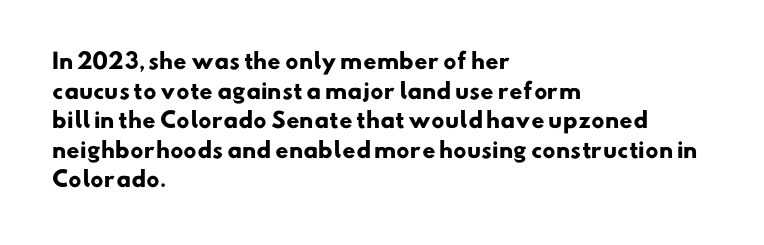
The image shows 21 px bold type; set left-aligned, normal line spacing (1.41x), normal letter spacing, not underlined.
